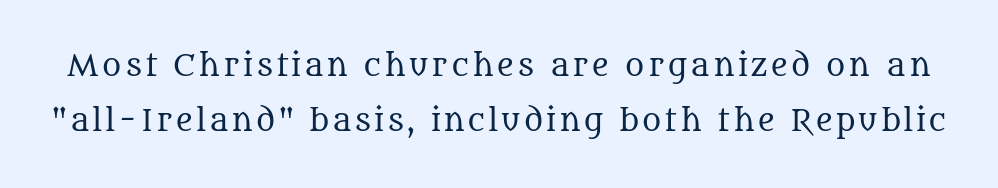
{"serif": "yes", "italic": "no", "bold": "no", "weight": "regular", "width": "normal", "stroke_contrast": "medium", "x_height": "large", "monospaced": "no", "underline": "no", "line_spacing_ratio": 1.88, "glyph_px": 29}
